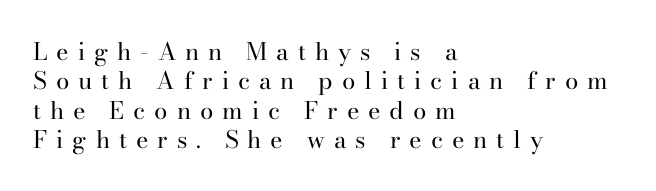
The image shows 24 px text type, upright; set left-aligned, line spacing 1.22x, unusually wide letter spacing (+0.37 em), not underlined.
